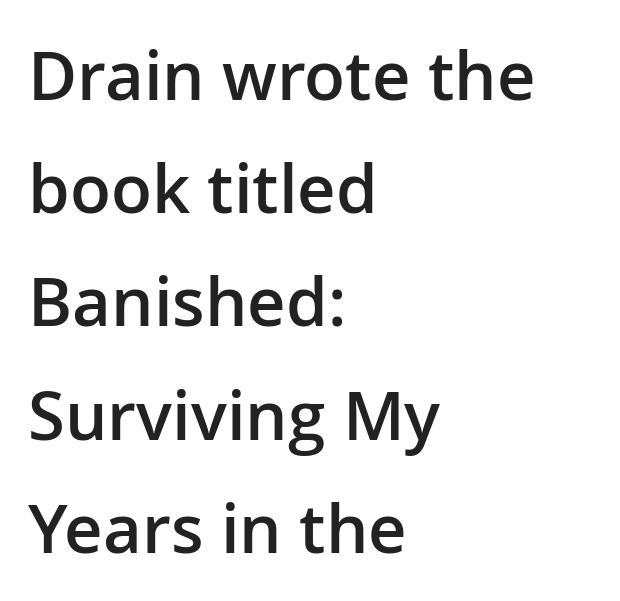
The image shows 67 px semibold sans-serif type, upright; set left-aligned, normal line spacing (1.69x), normal letter spacing, not underlined; low stroke contrast and a medium x-height.
